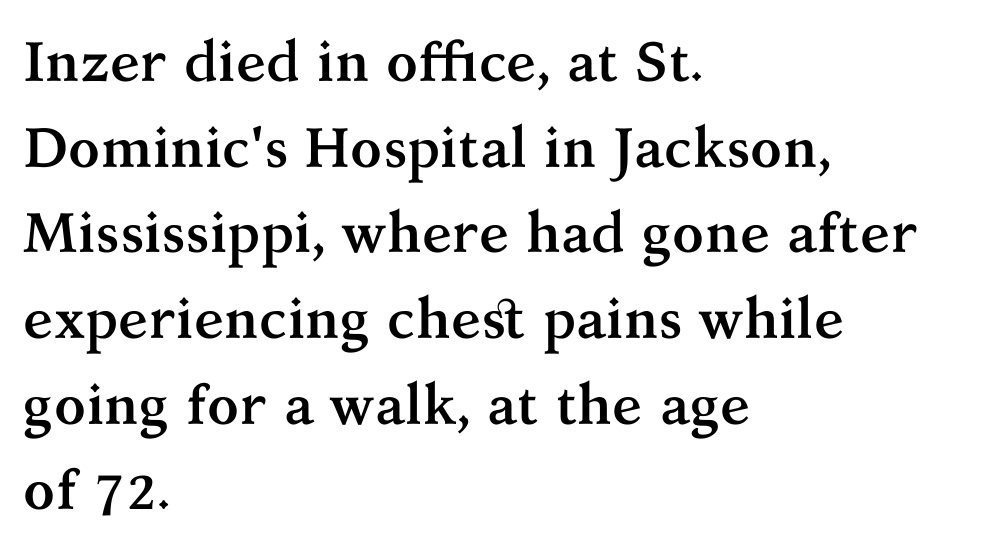
Q: Is the text bold? A: Yes.
Q: Is the text italic (slanted)? A: No, it is upright.
Q: Is the typeface a serif or a sans-serif typeface? A: Serif.
Q: Is the text underlined? A: No.
Q: How is the paragraph aligned? A: Left-aligned.
Q: Is the spacing between letters normal or unusually wide? A: Normal.
Q: Is the spacing between lines tight, normal or loose? A: Normal.
Q: Width (condensed, normal, or wide)? A: Normal.
Q: Stroke contrast? A: Medium.
Q: x-height? A: Medium.
Q: Monospaced? A: No.
